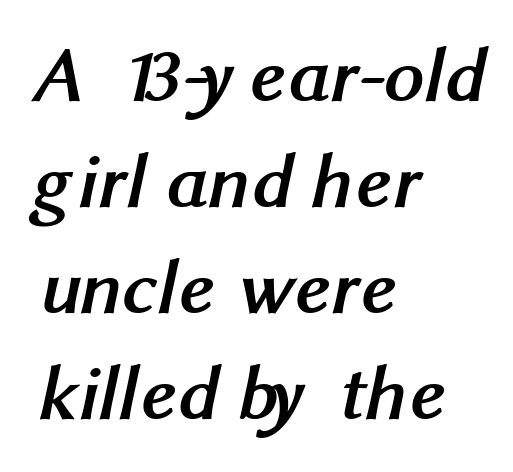
{"serif": "no", "bold": "yes", "weight": "semibold", "width": "normal", "stroke_contrast": "medium", "x_height": "medium", "monospaced": "no", "underline": "no", "align": "left", "line_spacing": "normal", "line_spacing_ratio": 1.34, "letter_spacing": "normal", "letter_spacing_em": 0.0, "glyph_px": 79}
